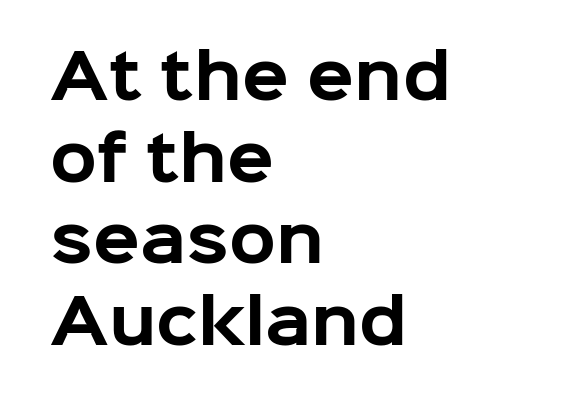
Q: Is the text bold? A: Yes.
Q: Is the text italic (slanted)? A: No, it is upright.
Q: Is the typeface a serif or a sans-serif typeface? A: Sans-serif.
Q: Is the text underlined? A: No.
Q: How is the paragraph aligned? A: Left-aligned.
Q: Is the spacing between letters normal or unusually wide? A: Normal.
Q: Is the spacing between lines tight, normal or loose? A: Normal.
Q: Width (condensed, normal, or wide)? A: Normal.
Q: Stroke contrast? A: Low.
Q: x-height? A: Medium.
Q: Monospaced? A: No.
